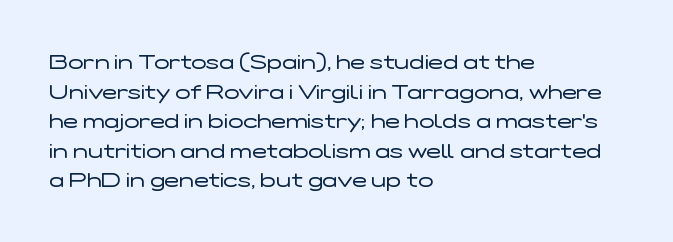
{"italic": "no", "bold": "no", "underline": "no", "align": "left", "line_spacing": "normal", "line_spacing_ratio": 1.48, "letter_spacing": "normal", "letter_spacing_em": 0.0, "glyph_px": 20}
